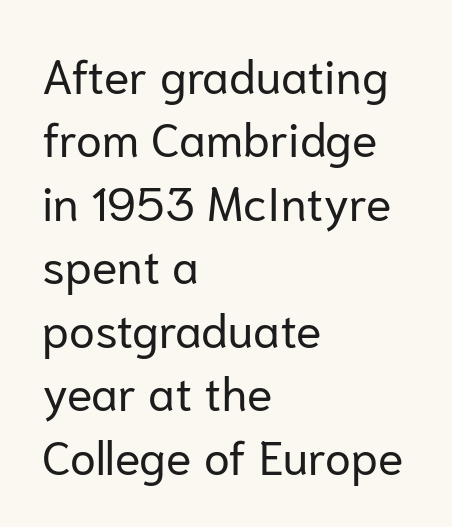
Q: Is the text bold? A: No.
Q: Is the text italic (slanted)? A: No, it is upright.
Q: Is the typeface a serif or a sans-serif typeface? A: Sans-serif.
Q: Is the text underlined? A: No.
Q: How is the paragraph aligned? A: Left-aligned.
Q: Is the spacing between letters normal or unusually wide? A: Normal.
Q: Is the spacing between lines tight, normal or loose? A: Normal.
Q: Width (condensed, normal, or wide)? A: Normal.
Q: Stroke contrast? A: Low.
Q: x-height? A: Medium.
Q: Monospaced? A: No.
